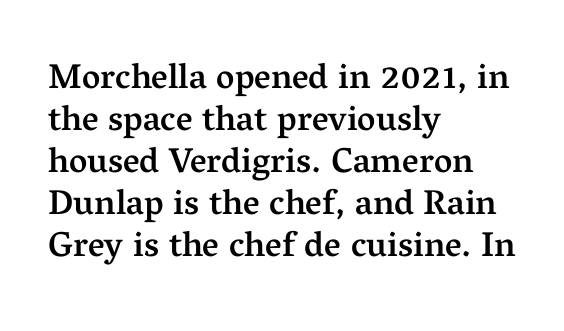
The image shows 35 px semibold serif type, upright; set left-aligned, line spacing 1.2x, normal letter spacing, not underlined; medium stroke contrast and a medium x-height.
